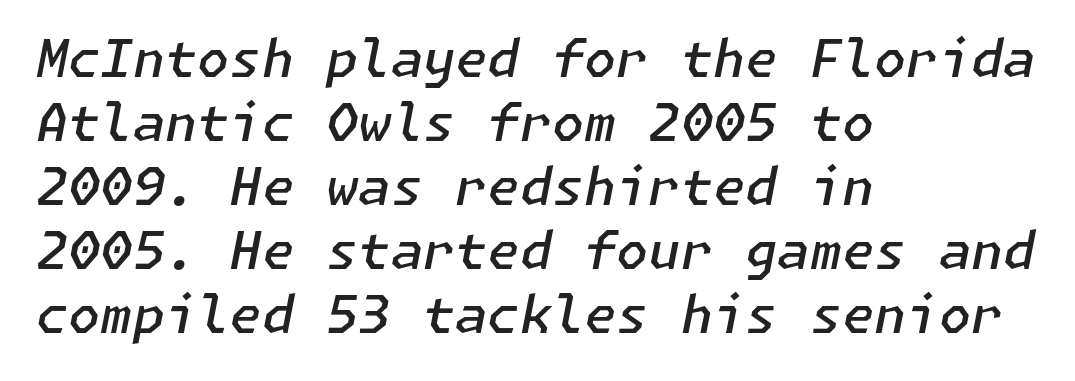
{"italic": "yes", "lean": "right", "slant_degrees": 11, "bold": "semi", "weight": "semibold", "width": "normal", "stroke_contrast": "low", "x_height": "medium", "underline": "no", "align": "left", "line_spacing_ratio": 1.23, "letter_spacing": "normal", "letter_spacing_em": 0.0, "glyph_px": 52}
